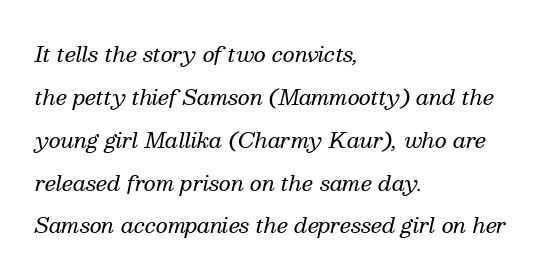
Weight class: somewhere from thin through regular. What stands out about the letter spacing? Nothing — it is the standard amount. The letters are slanted; this is an italic face. The glyphs are unaccompanied by any horizontal stroke below them. The compositor pushed each line to the left boundary. Airy leading.
